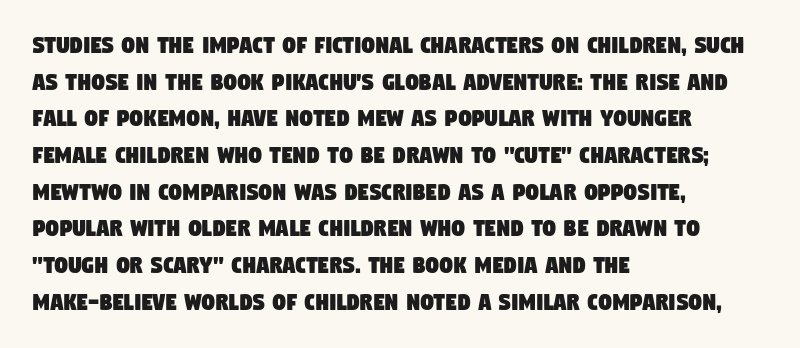
Q: Is the text underlined? A: No.
Q: How is the paragraph aligned? A: Left-aligned.
Q: Is the spacing between letters normal or unusually wide? A: Normal.
Q: Is the spacing between lines tight, normal or loose? A: Normal.
